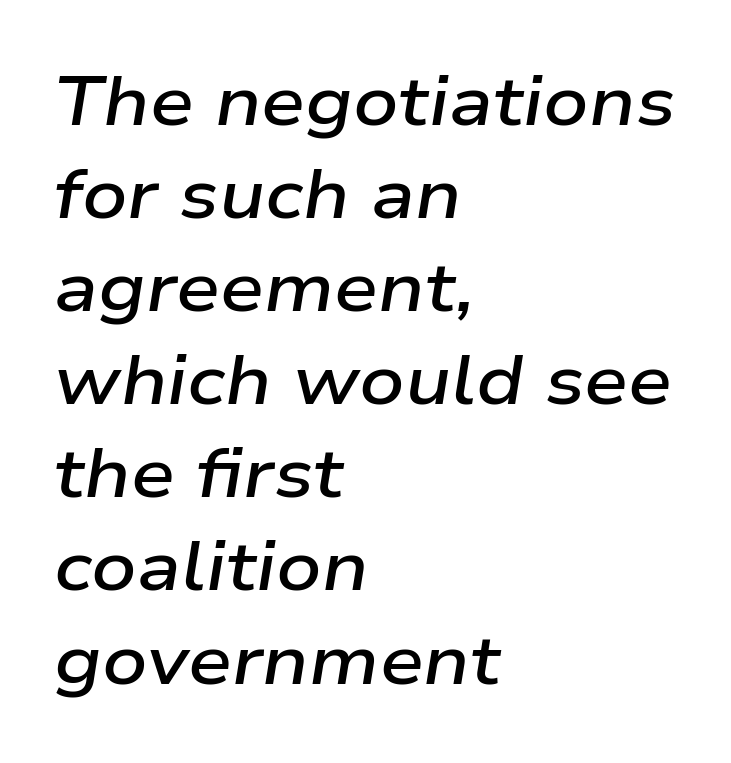
The image shows 70 px semibold, wide type, italic (leaning right); set left-aligned, normal line spacing (1.33x), normal letter spacing, not underlined; low stroke contrast and a medium x-height.
